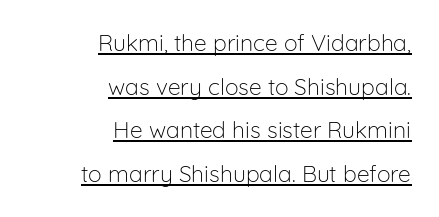
The image shows 23 px text type, upright; set right-aligned, loose line spacing (1.9x), normal letter spacing, underlined.
